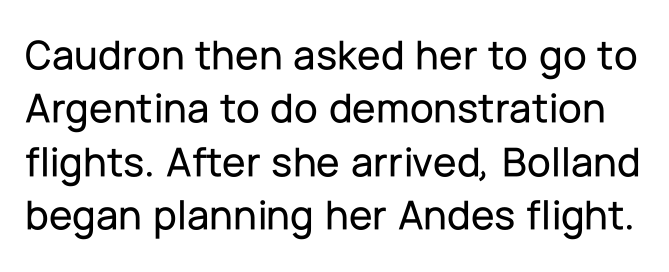
Q: Is the text italic (slanted)? A: No, it is upright.
Q: Is the typeface a serif or a sans-serif typeface? A: Sans-serif.
Q: Is the text underlined? A: No.
Q: Is the spacing between letters normal or unusually wide? A: Normal.
Q: Width (condensed, normal, or wide)? A: Normal.
Q: Stroke contrast? A: Low.
Q: x-height? A: Medium.
Q: Monospaced? A: No.
